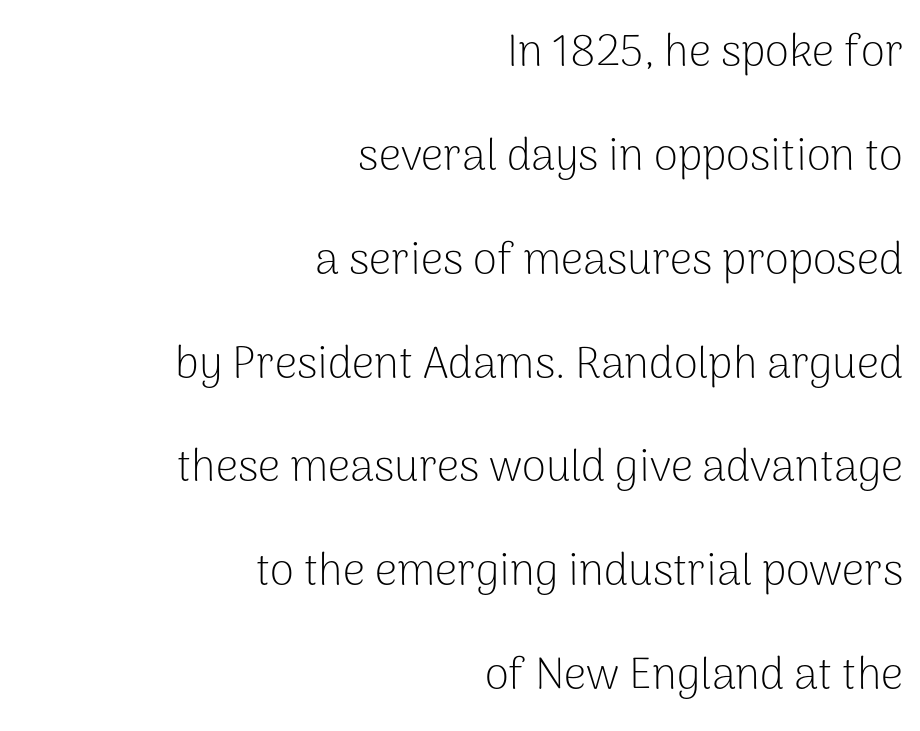
Q: Is the text bold? A: No.
Q: Is the text italic (slanted)? A: No, it is upright.
Q: Is the typeface a serif or a sans-serif typeface? A: Sans-serif.
Q: Is the text underlined? A: No.
Q: How is the paragraph aligned? A: Right-aligned.
Q: Is the spacing between letters normal or unusually wide? A: Normal.
Q: Is the spacing between lines tight, normal or loose? A: Loose.
Q: Width (condensed, normal, or wide)? A: Normal.
Q: Stroke contrast? A: Low.
Q: x-height? A: Medium.
Q: Monospaced? A: No.
